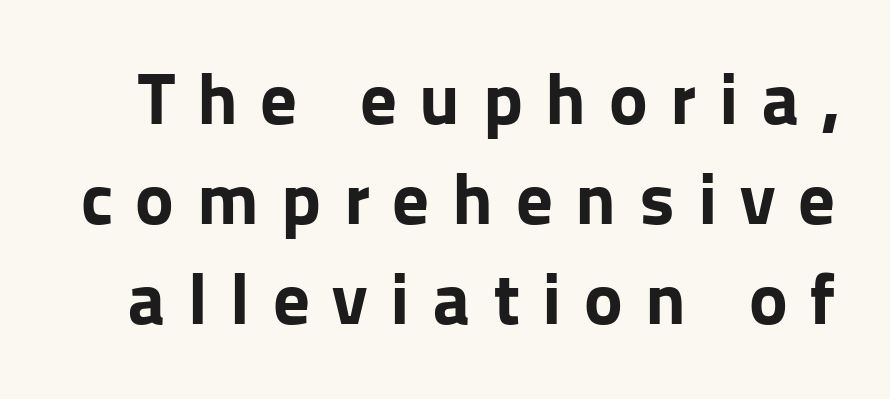
Plenty of ink on the page — the face is bold. Summary of vertical rhythm: regular, with standard interline spacing. Proportional: the letters do not fall into vertical columns. Ordinary non-slanted type is in use.
